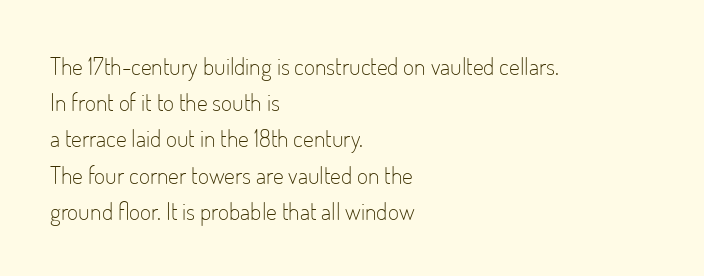
Q: Is the text bold? A: No.
Q: Is the text italic (slanted)? A: No, it is upright.
Q: Is the text underlined? A: No.
Q: How is the paragraph aligned? A: Left-aligned.
Q: Is the spacing between letters normal or unusually wide? A: Normal.
Q: Is the spacing between lines tight, normal or loose? A: Normal.
